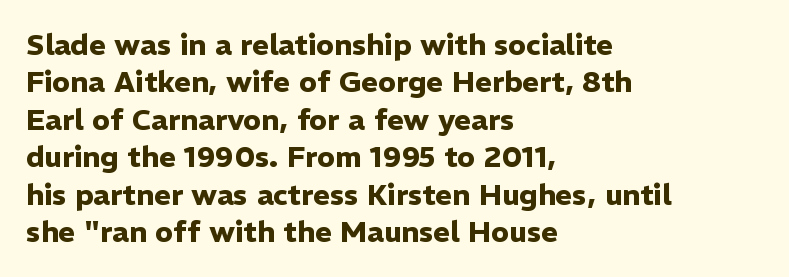
This rendering leaves character spacing at its baseline value. Posture: vertical. A typesetter would call this proportional, since set widths differ per character. These lines stack with their left ends in a neat column. Only glyphs here, with clear space below each row. A typesetter would label this face a sans.
